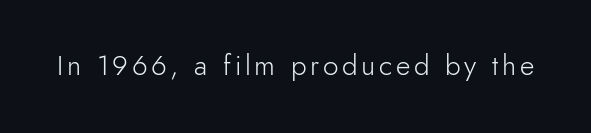
Caption: face not bold, strokes unweighted. Ascenders rise straight up at ninety degrees. Check where the strokes stop: nothing finishes them off — pure sans. Words float on clear page, feet unadorned. Each letter keeps its own natural width here, so spacing adapts to shape.
